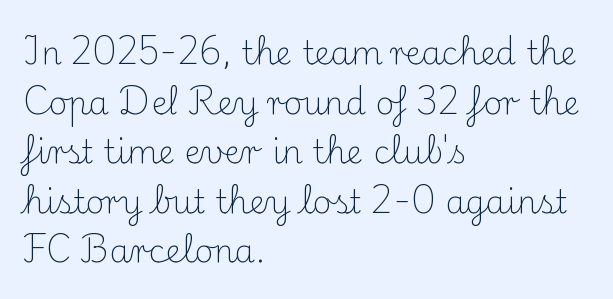
Spacing verdict: proportional, widths tailored to each character. The setting favours the left margin, as ordinary paragraphs usually do. Clear beneath every line of the passage. Nope, not italic — everything's standing straight. Interline gaps are of average width in this sample. The weight tops out at a normal text grade.
